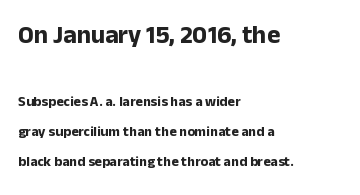
Q: Is the text bold? A: Yes.
Q: Is the text italic (slanted)? A: No, it is upright.
Q: Is the text underlined? A: No.
Q: How is the paragraph aligned? A: Left-aligned.
Q: Is the spacing between letters normal or unusually wide? A: Normal.
Q: Is the spacing between lines tight, normal or loose? A: Loose.
Q: Which block of text is set in a larger size, the first (top) or the second (bottom)? A: The first (top) one.
